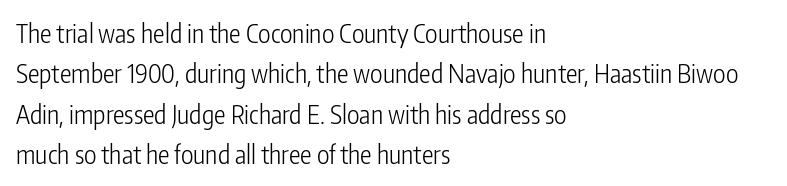
{"italic": "no", "bold": "no", "underline": "no", "align": "left", "line_spacing": "normal", "line_spacing_ratio": 1.55, "letter_spacing": "normal", "letter_spacing_em": 0.0, "glyph_px": 26}
